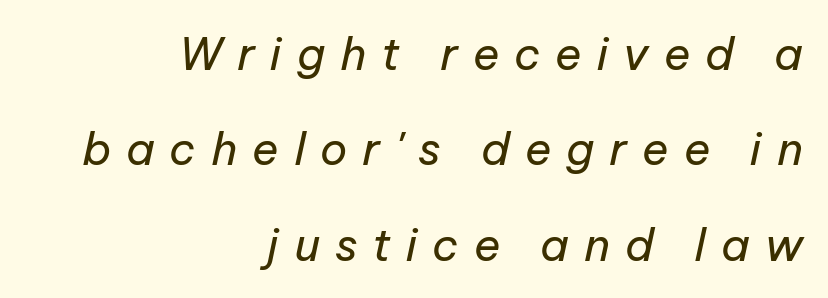
The image shows 45 px regular-weight type, italic (leaning right); set right-aligned, loose line spacing (2.12x), unusually wide letter spacing (+0.33 em), not underlined; low stroke contrast and a medium x-height.
